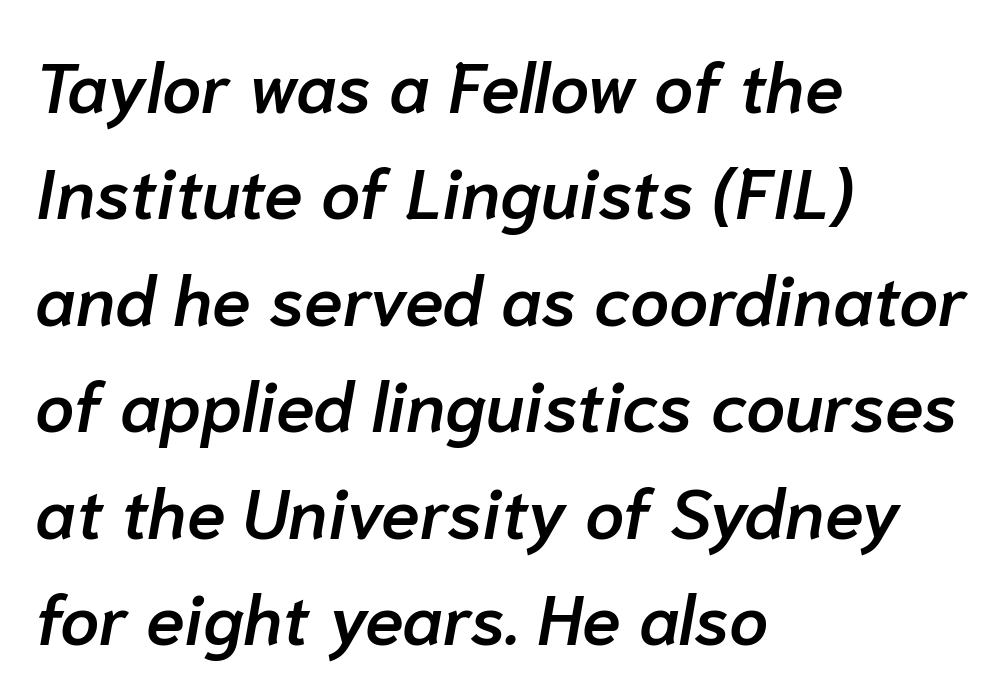
Q: Is the text bold? A: Semi-bold.
Q: Is the text italic (slanted)? A: Yes, it leans right by about 10 degrees.
Q: Is the text underlined? A: No.
Q: How is the paragraph aligned? A: Left-aligned.
Q: Is the spacing between letters normal or unusually wide? A: Normal.
Q: Is the spacing between lines tight, normal or loose? A: Normal.
Q: Width (condensed, normal, or wide)? A: Normal.
Q: Stroke contrast? A: Low.
Q: x-height? A: Medium.
Q: Monospaced? A: No.
